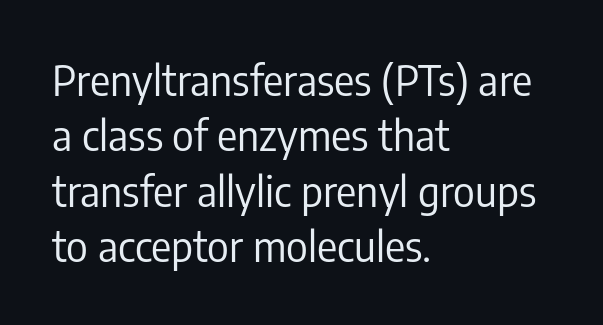
Spacing between characters is what you'd get straight out of the box. A typesetter would call this proportional, since set widths differ per character. The typography opts for an upright posture over an oblique one. Ink coverage per letter is moderate at most. The rows are spaced the way most documents space them.
